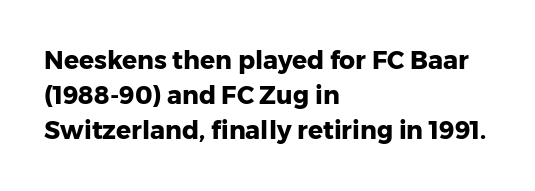
{"italic": "no", "bold": "yes", "underline": "no", "align": "left", "line_spacing": "normal", "line_spacing_ratio": 1.41, "letter_spacing": "normal", "letter_spacing_em": 0.0, "glyph_px": 25}
